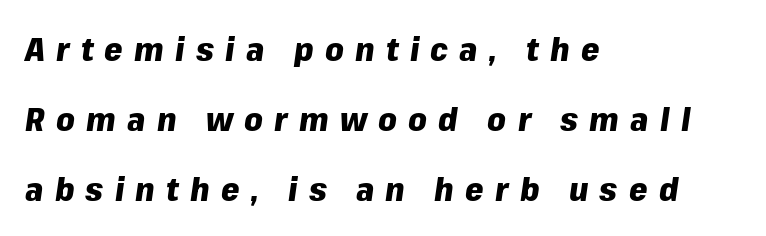
{"italic": "yes", "lean": "right", "slant_degrees": 8, "bold": "yes", "weight": "heavy", "width": "normal", "stroke_contrast": "low", "x_height": "medium", "monospaced": "no", "underline": "no", "align": "left", "line_spacing": "loose", "line_spacing_ratio": 2.12, "letter_spacing": "wide", "letter_spacing_em": 0.34, "glyph_px": 33}
